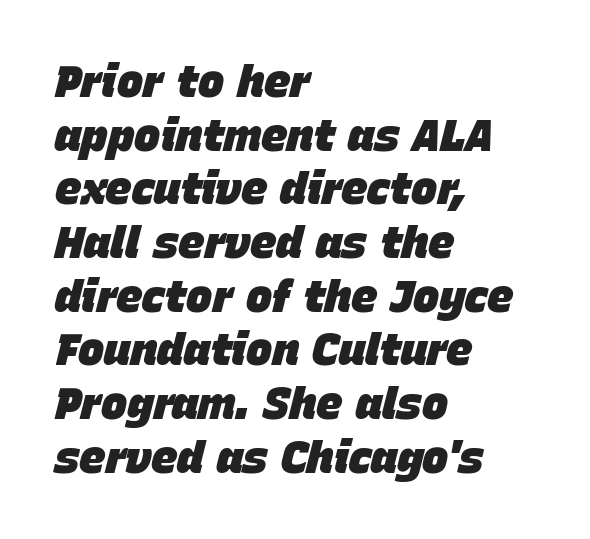
Q: Is the text bold? A: Yes.
Q: Is the text italic (slanted)? A: Yes, it leans right by about 15 degrees.
Q: Is the text underlined? A: No.
Q: How is the paragraph aligned? A: Left-aligned.
Q: Is the spacing between letters normal or unusually wide? A: Normal.
Q: Width (condensed, normal, or wide)? A: Normal.
Q: Stroke contrast? A: Low.
Q: x-height? A: Large.
Q: Monospaced? A: No.
